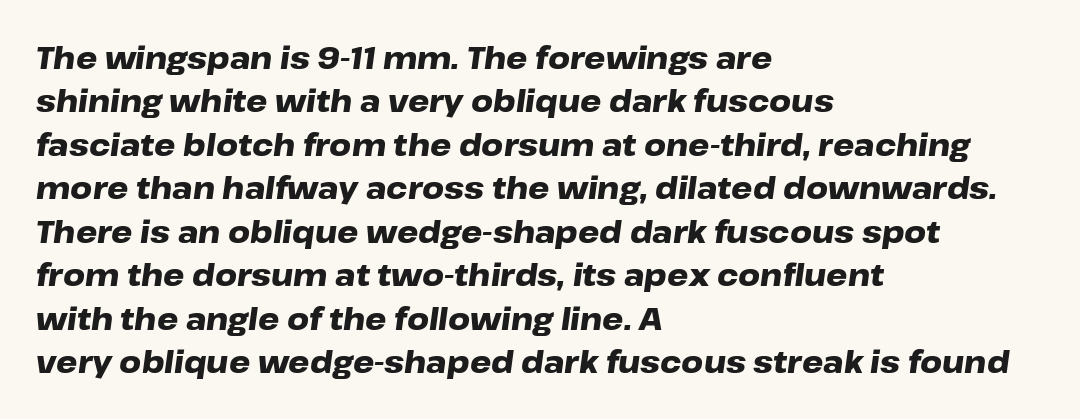
Q: Is the text bold? A: Yes.
Q: Is the text italic (slanted)? A: Yes, it leans right by about 8 degrees.
Q: Is the text underlined? A: No.
Q: How is the paragraph aligned? A: Left-aligned.
Q: Is the spacing between letters normal or unusually wide? A: Normal.
Q: Is the spacing between lines tight, normal or loose? A: Normal.
Q: Width (condensed, normal, or wide)? A: Wide.
Q: Stroke contrast? A: Low.
Q: x-height? A: Medium.
Q: Monospaced? A: No.
